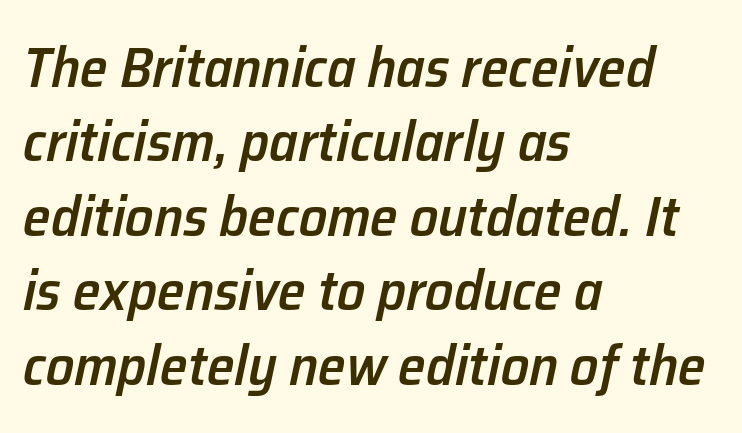
Q: Is the text bold? A: Semi-bold.
Q: Is the text italic (slanted)? A: Yes, it leans right by about 12 degrees.
Q: Is the text underlined? A: No.
Q: How is the paragraph aligned? A: Left-aligned.
Q: Is the spacing between letters normal or unusually wide? A: Normal.
Q: Is the spacing between lines tight, normal or loose? A: Normal.
Q: Width (condensed, normal, or wide)? A: Normal.
Q: Stroke contrast? A: Low.
Q: x-height? A: Medium.
Q: Monospaced? A: No.
